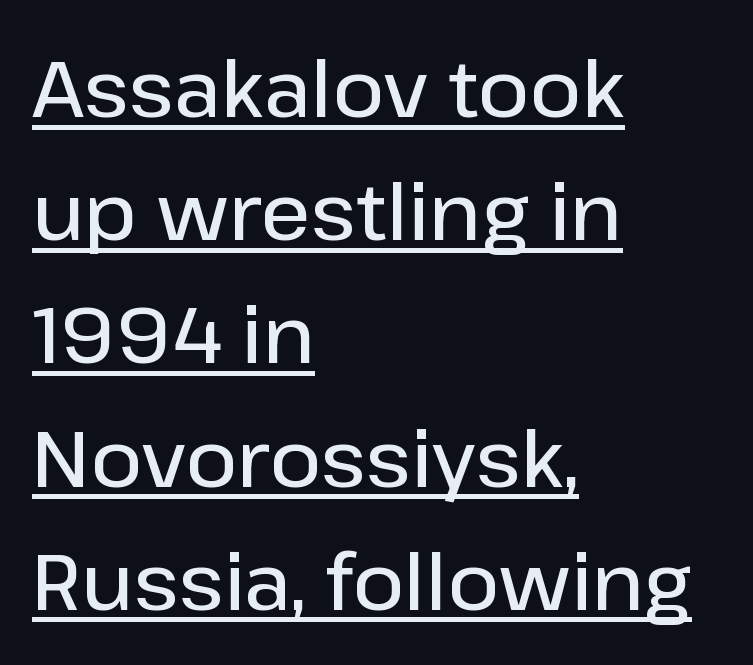
{"serif": "no", "italic": "no", "bold": "semi", "weight": "semibold", "width": "normal", "stroke_contrast": "low", "x_height": "medium", "monospaced": "no", "underline": "yes", "align": "left", "line_spacing": "normal", "line_spacing_ratio": 1.56, "letter_spacing": "normal", "letter_spacing_em": 0.0, "glyph_px": 79}
